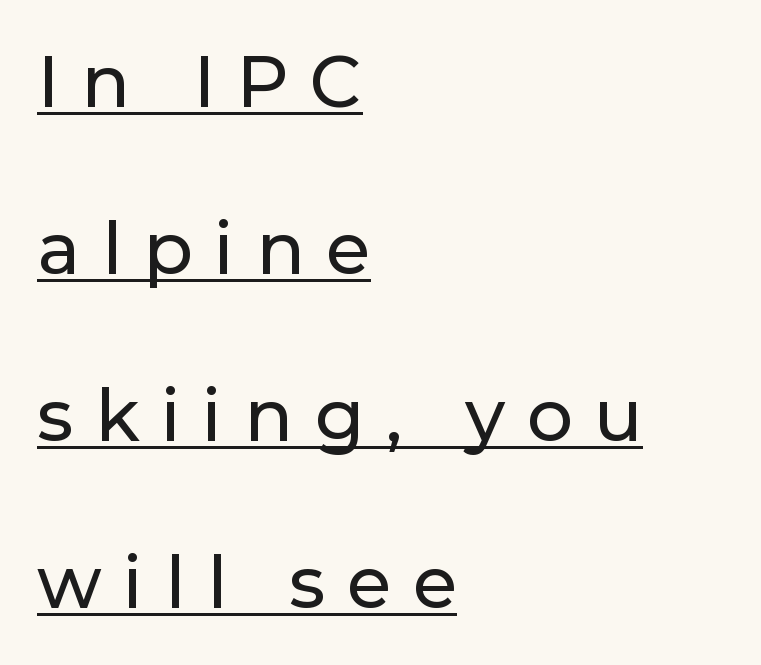
Q: Is the text italic (slanted)? A: No, it is upright.
Q: Is the typeface a serif or a sans-serif typeface? A: Sans-serif.
Q: Is the text underlined? A: Yes.
Q: How is the paragraph aligned? A: Left-aligned.
Q: Is the spacing between letters normal or unusually wide? A: Unusually wide.
Q: Is the spacing between lines tight, normal or loose? A: Loose.
Q: Width (condensed, normal, or wide)? A: Normal.
Q: Stroke contrast? A: Low.
Q: x-height? A: Medium.
Q: Monospaced? A: No.
